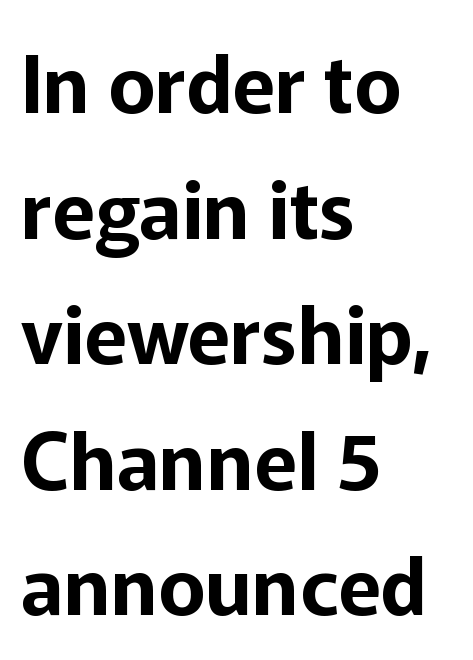
The specimen reads as upright at a glance. Summary of vertical rhythm: regular, with standard interline spacing. Anything drawn beneath the words? Only blank space. Varying glyph widths throughout — classic text-font behaviour.
